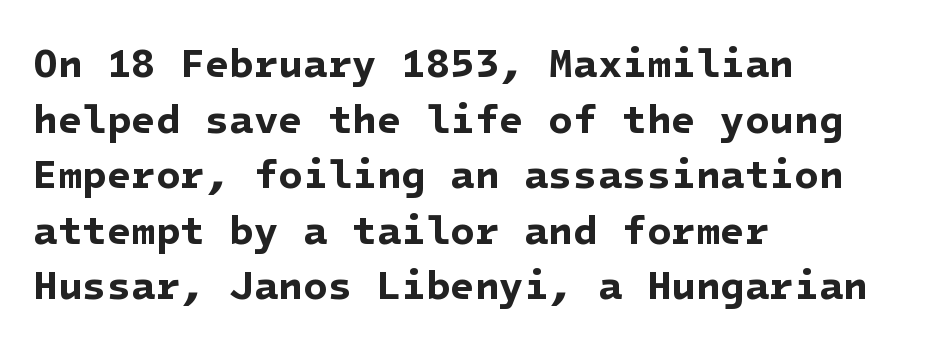
The image shows 40 px bold sans-serif type; set left-aligned, normal line spacing (1.39x), normal letter spacing, not underlined; low stroke contrast and a medium x-height.
